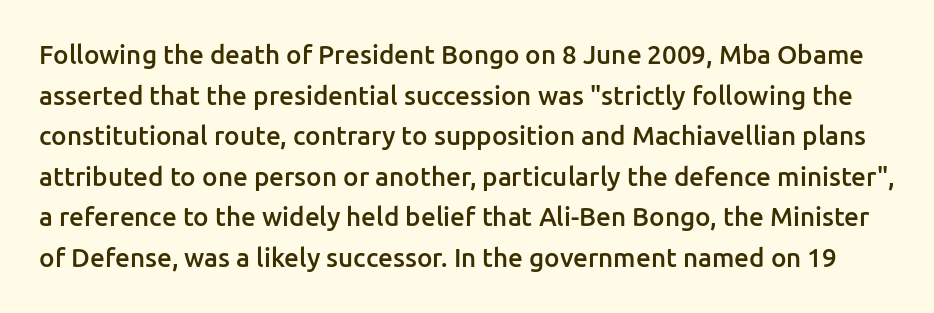
The image shows 26 px text type, upright; set normal line spacing (1.56x), normal letter spacing, not underlined.
